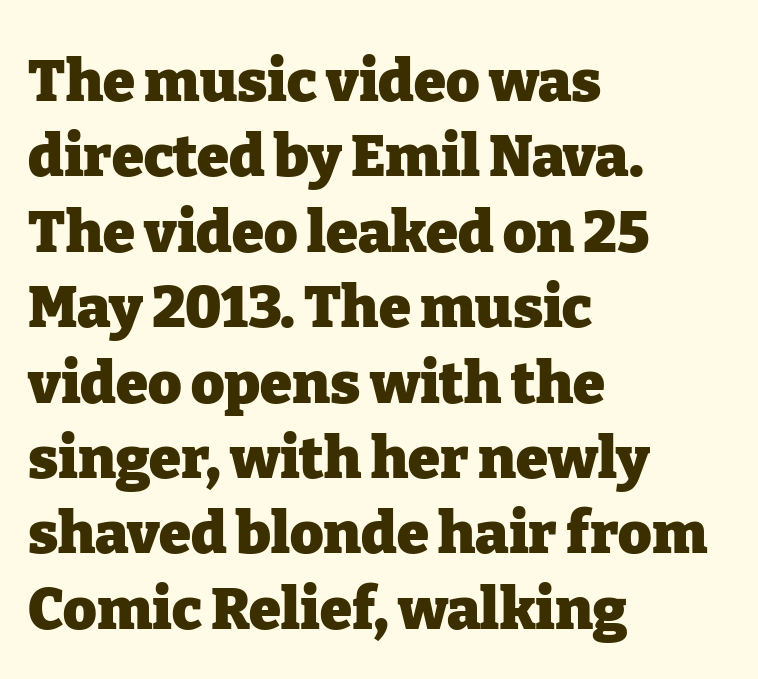
Does the copy run flush right? No — it runs flush left. These lines are rendered in a variable-pitch font. This is roman type, the default non-slanted kind. The glyphs have the mass of a bold cut. Honestly, the letter spacing is just normal — you wouldn't notice it.
